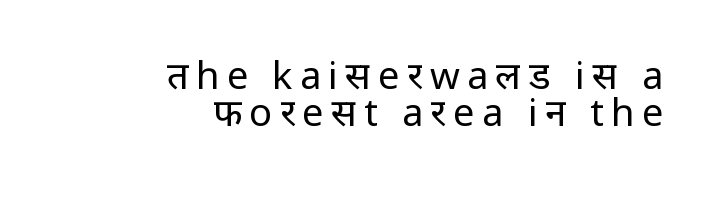
The image shows 38 px regular-weight sans-serif type, upright; set right-aligned, tight line spacing (0.98x), not underlined; low stroke contrast and a medium x-height.
